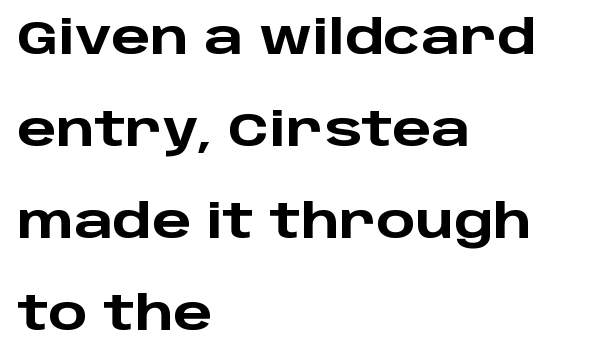
{"serif": "no", "italic": "no", "bold": "yes", "weight": "heavy", "width": "wide", "stroke_contrast": "low", "x_height": "large", "monospaced": "no", "underline": "no", "align": "left", "line_spacing": "loose", "line_spacing_ratio": 2.0, "letter_spacing": "normal", "letter_spacing_em": 0.0, "glyph_px": 46}
